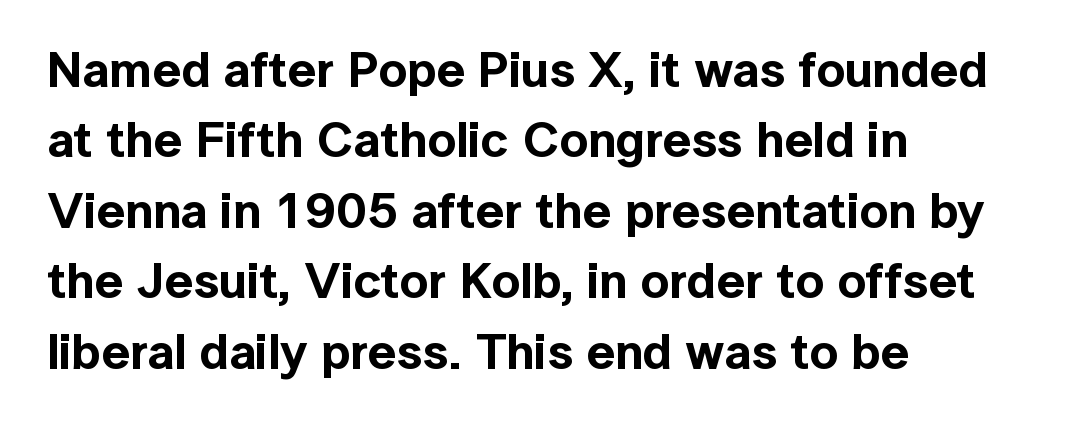
Q: Is the text italic (slanted)? A: No, it is upright.
Q: Is the typeface a serif or a sans-serif typeface? A: Sans-serif.
Q: Is the text underlined? A: No.
Q: How is the paragraph aligned? A: Left-aligned.
Q: Is the spacing between letters normal or unusually wide? A: Normal.
Q: Is the spacing between lines tight, normal or loose? A: Normal.
Q: Width (condensed, normal, or wide)? A: Normal.
Q: x-height? A: Medium.
Q: Monospaced? A: No.
